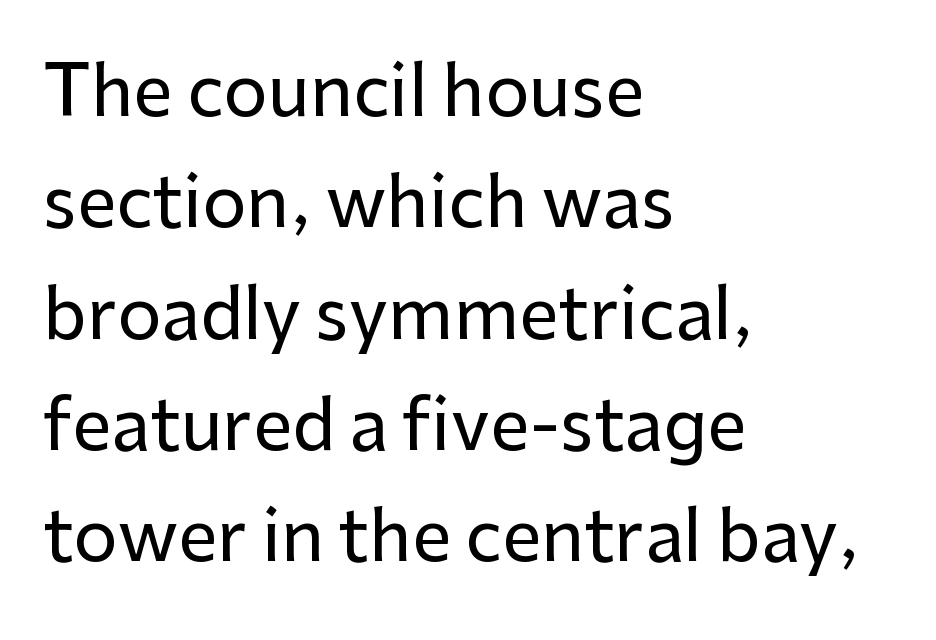
The image shows 70 px sans-serif type, upright; set left-aligned, normal line spacing (1.59x), normal letter spacing, not underlined; low stroke contrast and a medium x-height.
